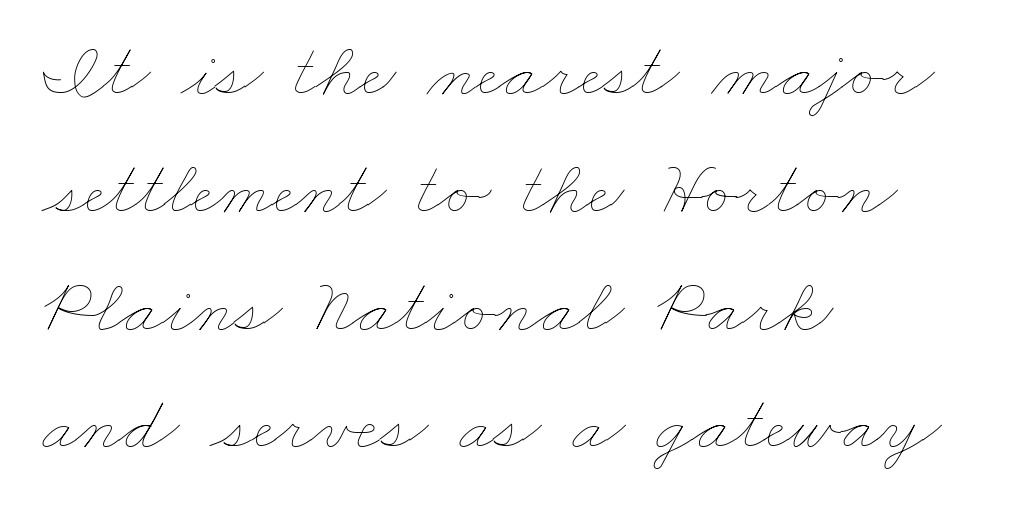
The image shows 77 px thin, wide type; set left-aligned, normal line spacing (1.53x), normal letter spacing, not underlined; low stroke contrast and a small x-height.
